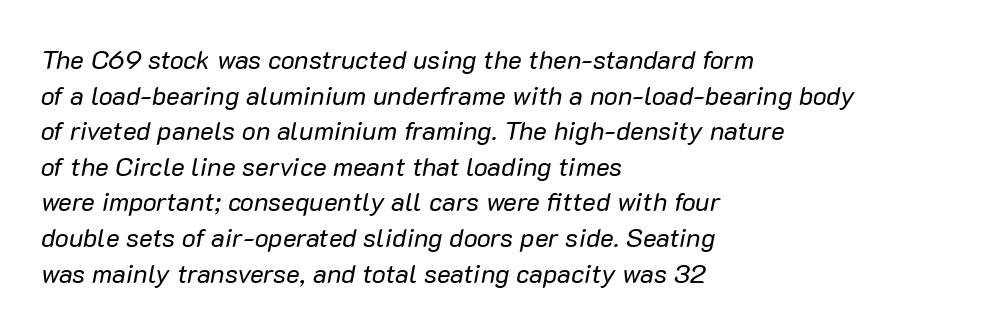
The image shows 26 px text type, italic (leaning right); set left-aligned, normal line spacing (1.37x), normal letter spacing, not underlined.
